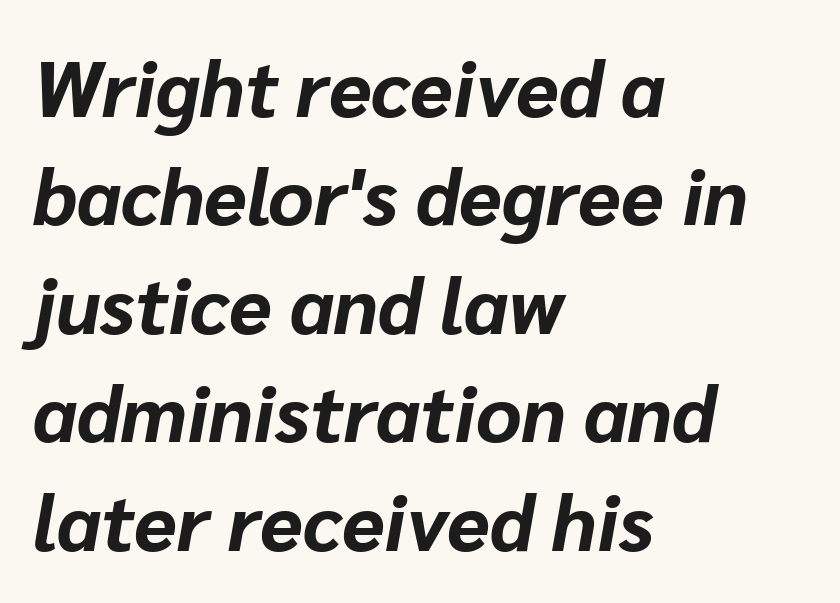
Any mark beneath the type? The region is blank. The horizontal fit of the characters is conventional and even. All the whitespace from short lines collects on the right. The lettering tilts uniformly, giving the passage an italic look.
